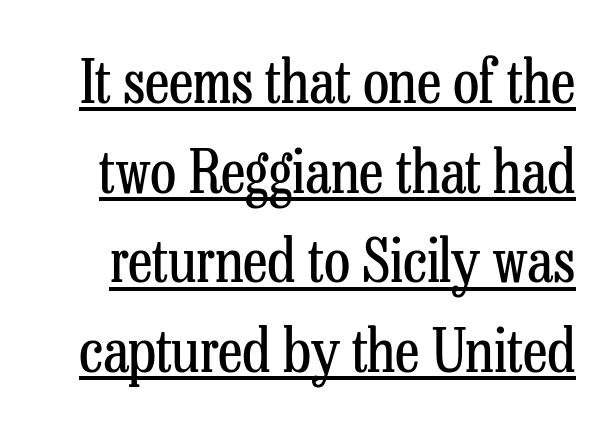
Short note: letters normally spaced. Serifs: yes, visible at the terminals of the letterforms. When letters stand straight like this, we call the style roman or upright. Stroke thickness stays within the range of a standard reading face or lighter.
